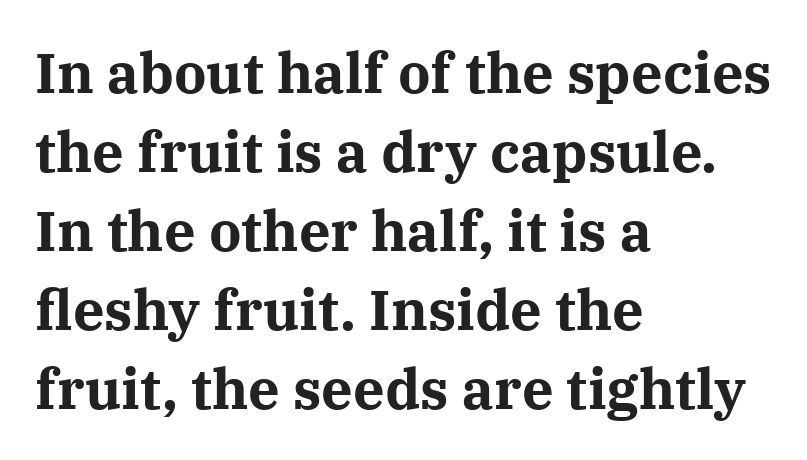
{"serif": "yes", "italic": "no", "bold": "yes", "weight": "bold", "width": "normal", "stroke_contrast": "medium", "x_height": "medium", "monospaced": "no", "underline": "no", "align": "left", "line_spacing": "normal", "line_spacing_ratio": 1.41, "letter_spacing": "normal", "letter_spacing_em": 0.0, "glyph_px": 56}
